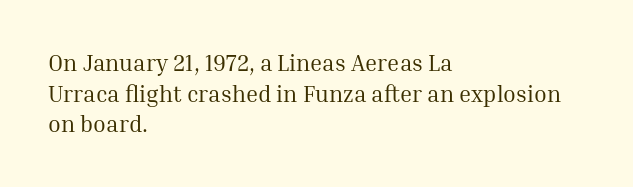
Vertical spacing — default. The text block is weighted toward the left margin, trailing off unevenly rightward. The baseline area is clear. These lines keep a tight, regular rhythm from letter to letter. No extra ink here — the face is not bold.
